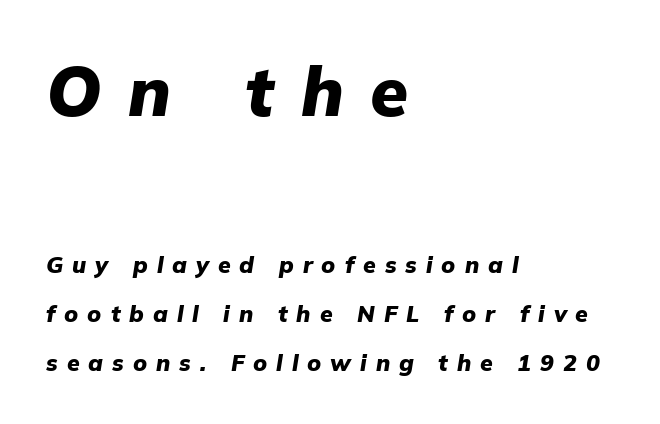
The image shows 69 px heavy type, italic (leaning right); set left-aligned, loose line spacing (2.14x), unusually wide letter spacing (+0.39 em), not underlined; the first (top) block is 3.0x larger; low stroke contrast and a medium x-height.
